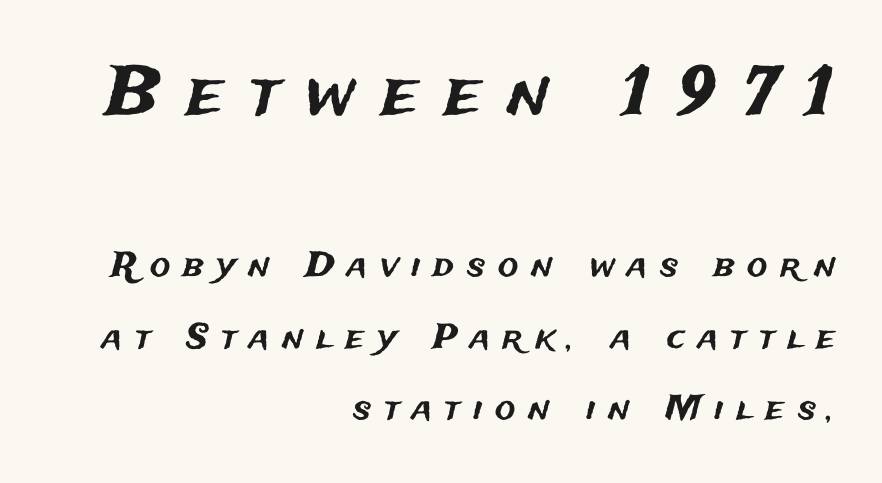
Does the copy run flush right? Yes — the right margin is perfectly even. Does the type have serifs? No, each stem ends abruptly. The type is letterspaced generously, with wide tracking. The vertical gap from one line to the next is large.
